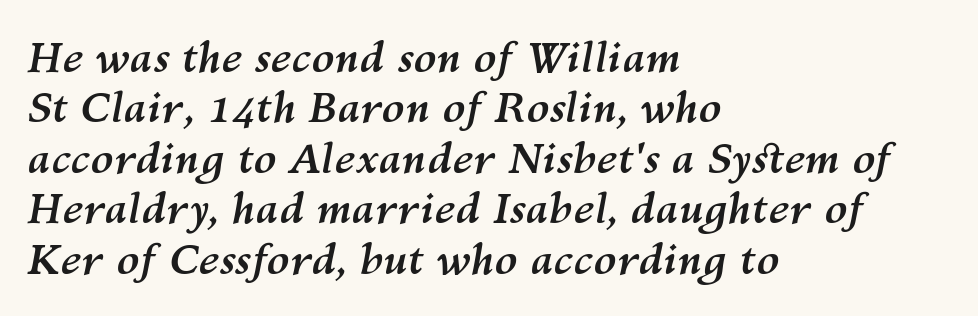
Q: Is the text bold? A: Yes.
Q: Is the text italic (slanted)? A: Yes, it leans right by about 10 degrees.
Q: Is the text underlined? A: No.
Q: How is the paragraph aligned? A: Left-aligned.
Q: Is the spacing between letters normal or unusually wide? A: Normal.
Q: Width (condensed, normal, or wide)? A: Normal.
Q: Stroke contrast? A: Medium.
Q: x-height? A: Medium.
Q: Monospaced? A: No.
